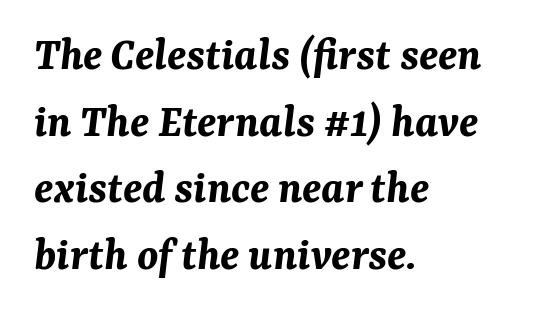
The rows are spaced the way most documents space them. Looks like regular typesetting: each glyph gets only the width it needs. One-word summary of the alignment: left. Tracking value appears to be zero — textbook default spacing.
